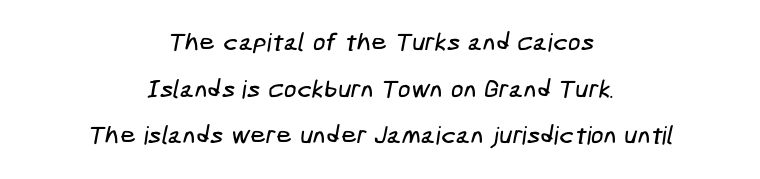
{"underline": "no", "align": "center", "line_spacing_ratio": 1.87, "letter_spacing": "normal", "letter_spacing_em": 0.0, "glyph_px": 25}
